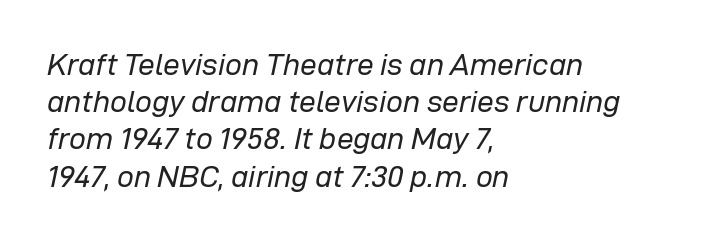
{"italic": "yes", "lean": "right", "slant_degrees": 12, "bold": "no", "weight": "regular", "width": "normal", "stroke_contrast": "low", "x_height": "medium", "monospaced": "no", "underline": "no", "align": "left", "line_spacing_ratio": 1.24, "letter_spacing": "normal", "letter_spacing_em": 0.0, "glyph_px": 30}
